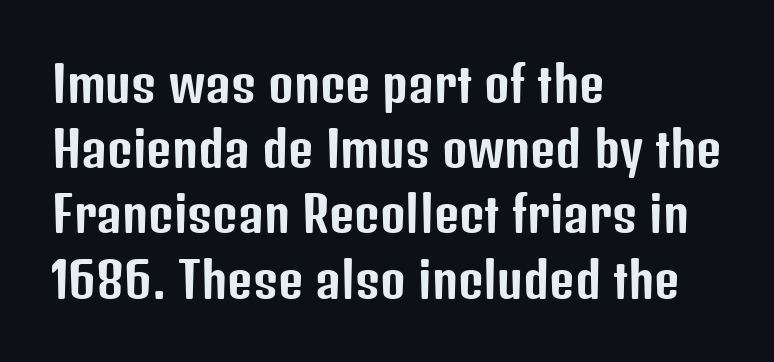
The area under the type is left untouched. Proportional: the letters do not fall into vertical columns. The type sits square on the baseline with zero lean. Notice how descenders clear the ascenders below comfortably — that's standard leading. The letters carry no serifs — their stems end cleanly without finishing strokes. Observe the ordinary spacing: letters are neighbours, not strangers.
